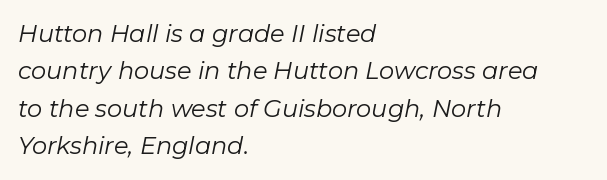
The image shows 24 px text type, italic (leaning right); set left-aligned, normal line spacing (1.56x), normal letter spacing, not underlined.
